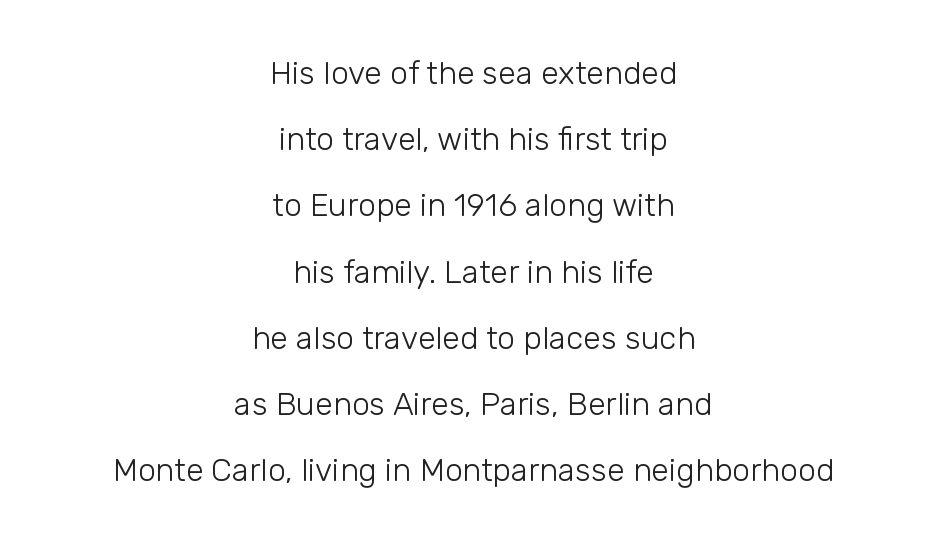
The image shows 32 px light sans-serif type, upright; set centered, loose line spacing (2.07x), normal letter spacing, not underlined; low stroke contrast and a medium x-height.
